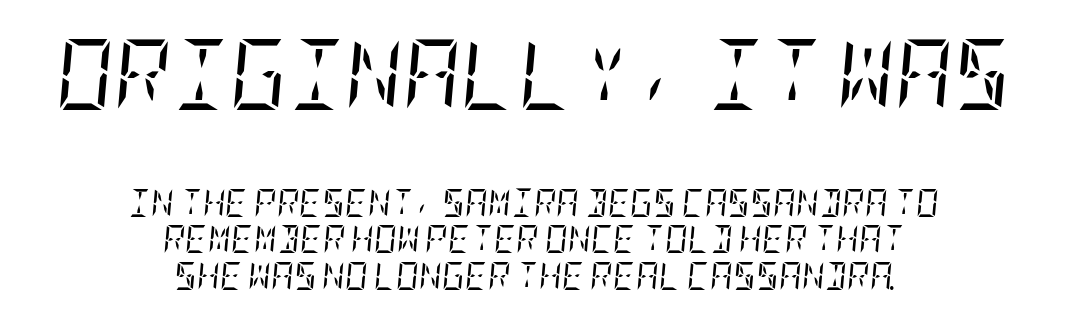
How would I describe the line gaps? Plain and ordinary. Compared with typical body copy, the letter spacing here is the same. Words float on clear page, feet unadorned. The glyphs look as if they've been sheared to an angle.
